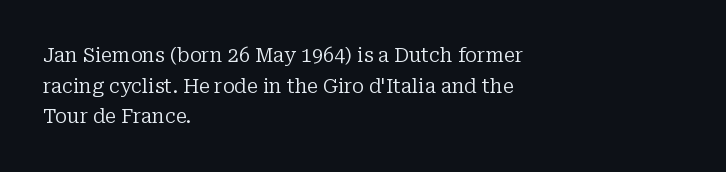
Q: Is the text bold? A: No.
Q: Is the text italic (slanted)? A: No, it is upright.
Q: Is the text underlined? A: No.
Q: How is the paragraph aligned? A: Left-aligned.
Q: Is the spacing between letters normal or unusually wide? A: Normal.
Q: Is the spacing between lines tight, normal or loose? A: Normal.
